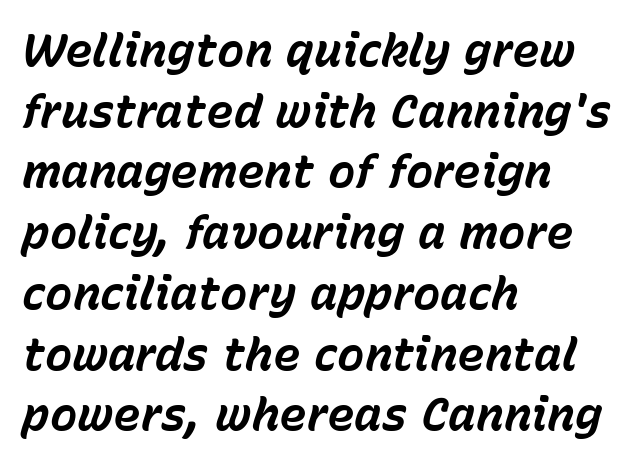
Q: Is the text bold? A: Yes.
Q: Is the text italic (slanted)? A: Yes, it leans right by about 15 degrees.
Q: Is the text underlined? A: No.
Q: How is the paragraph aligned? A: Left-aligned.
Q: Is the spacing between letters normal or unusually wide? A: Normal.
Q: Is the spacing between lines tight, normal or loose? A: Normal.
Q: Width (condensed, normal, or wide)? A: Normal.
Q: Stroke contrast? A: Low.
Q: x-height? A: Medium.
Q: Monospaced? A: No.
